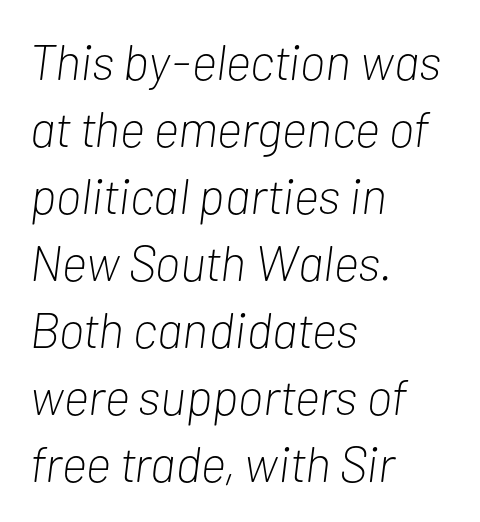
{"italic": "yes", "lean": "right", "slant_degrees": 7, "bold": "no", "weight": "light", "width": "condensed", "stroke_contrast": "low", "x_height": "medium", "monospaced": "no", "underline": "no", "align": "left", "line_spacing": "normal", "line_spacing_ratio": 1.34, "letter_spacing": "normal", "letter_spacing_em": 0.0, "glyph_px": 50}
